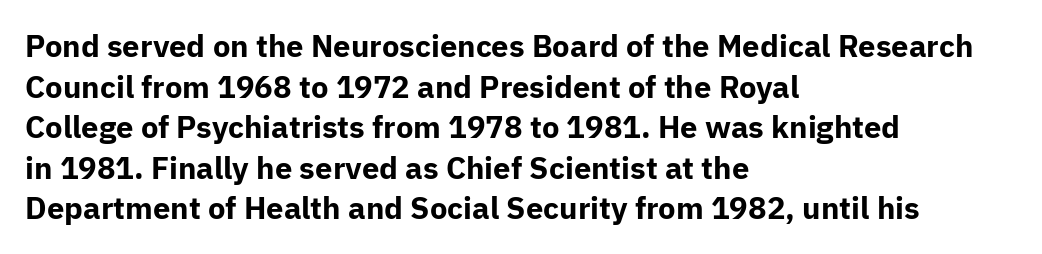
Q: Is the text bold? A: Yes.
Q: Is the text italic (slanted)? A: No, it is upright.
Q: Is the typeface a serif or a sans-serif typeface? A: Sans-serif.
Q: Is the text underlined? A: No.
Q: How is the paragraph aligned? A: Left-aligned.
Q: Is the spacing between letters normal or unusually wide? A: Normal.
Q: Is the spacing between lines tight, normal or loose? A: Normal.
Q: Width (condensed, normal, or wide)? A: Normal.
Q: Stroke contrast? A: Low.
Q: x-height? A: Medium.
Q: Monospaced? A: No.
